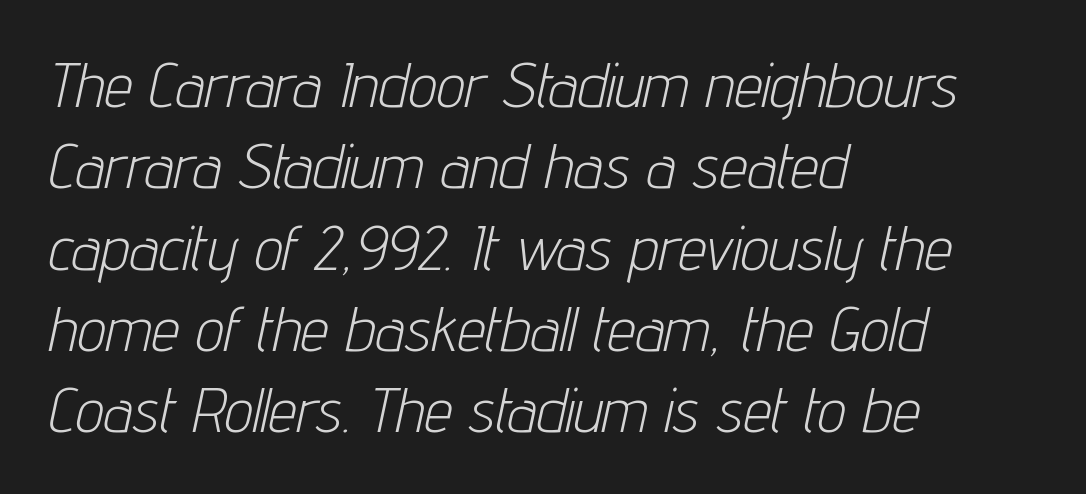
Q: Is the text bold? A: No.
Q: Is the text italic (slanted)? A: Yes, it leans right by about 12 degrees.
Q: Is the text underlined? A: No.
Q: How is the paragraph aligned? A: Left-aligned.
Q: Is the spacing between letters normal or unusually wide? A: Normal.
Q: Is the spacing between lines tight, normal or loose? A: Normal.
Q: Width (condensed, normal, or wide)? A: Condensed.
Q: Stroke contrast? A: Low.
Q: x-height? A: Medium.
Q: Monospaced? A: No.
